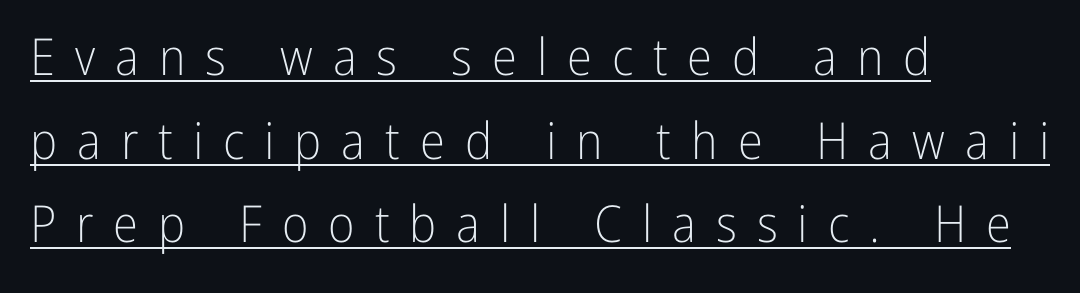
{"serif": "no", "italic": "no", "bold": "no", "weight": "light", "width": "condensed", "stroke_contrast": "low", "x_height": "medium", "monospaced": "no", "underline": "yes", "align": "left", "line_spacing": "normal", "line_spacing_ratio": 1.64, "letter_spacing": "wide", "letter_spacing_em": 0.39, "glyph_px": 51}
